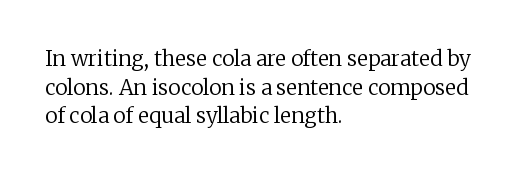
Q: Is the text bold? A: No.
Q: Is the text italic (slanted)? A: No, it is upright.
Q: Is the text underlined? A: No.
Q: How is the paragraph aligned? A: Left-aligned.
Q: Is the spacing between letters normal or unusually wide? A: Normal.
Q: Is the spacing between lines tight, normal or loose? A: Normal.
